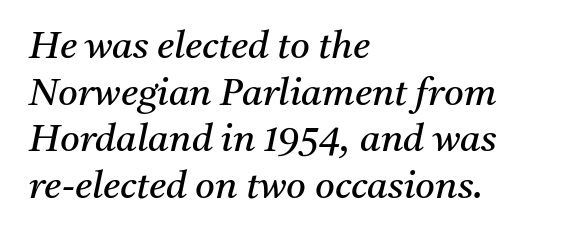
The lettering tilts uniformly, giving the passage an italic look. Is this a heavy cut? Hardly; it is regular or lighter. Check where the strokes stop: tiny serifs finish them off. This rendering uses left alignment, leaving the right contour irregular. Spacing verdict: proportional, widths tailored to each character.
